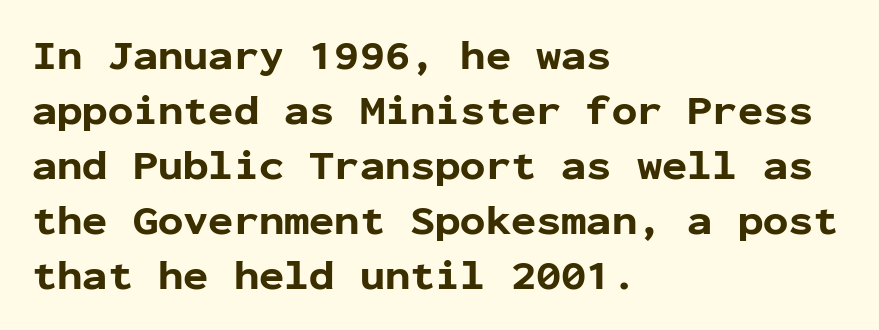
Q: Is the text bold? A: Yes.
Q: Is the text italic (slanted)? A: No, it is upright.
Q: Is the typeface a serif or a sans-serif typeface? A: Sans-serif.
Q: Is the text underlined? A: No.
Q: How is the paragraph aligned? A: Left-aligned.
Q: Is the spacing between letters normal or unusually wide? A: Normal.
Q: Is the spacing between lines tight, normal or loose? A: Normal.
Q: Width (condensed, normal, or wide)? A: Normal.
Q: Stroke contrast? A: Low.
Q: x-height? A: Medium.
Q: Monospaced? A: Yes.
